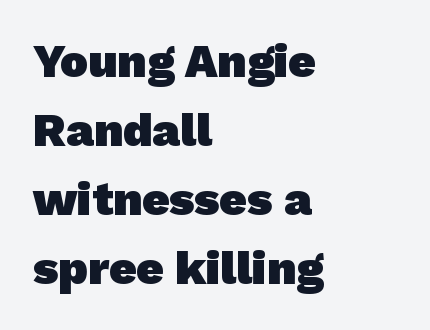
{"serif": "no", "bold": "yes", "weight": "heavy", "width": "normal", "stroke_contrast": "low", "x_height": "medium", "monospaced": "no", "underline": "no", "align": "left", "line_spacing": "normal", "line_spacing_ratio": 1.47, "letter_spacing": "normal", "letter_spacing_em": 0.0, "glyph_px": 47}
